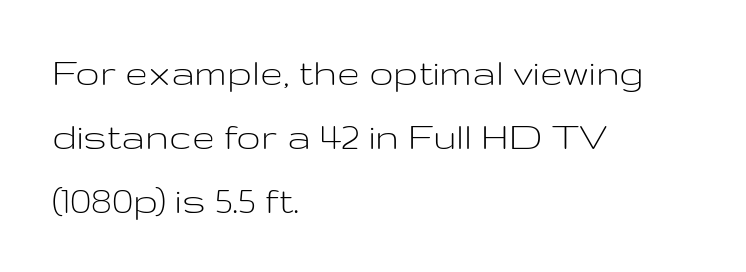
Leading: standard. Spacing verdict: proportional, widths tailored to each character. The gap between lines stays unmarked. No heavy texture on the line: the type isn't bold. Posture: straight, roman, zero tilt.
